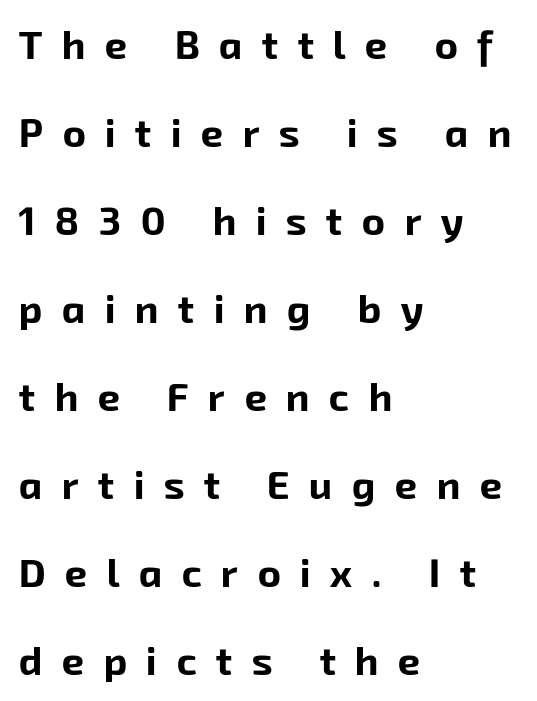
Q: Is the text bold? A: Yes.
Q: Is the typeface a serif or a sans-serif typeface? A: Sans-serif.
Q: Is the text underlined? A: No.
Q: How is the paragraph aligned? A: Left-aligned.
Q: Is the spacing between letters normal or unusually wide? A: Unusually wide.
Q: Is the spacing between lines tight, normal or loose? A: Loose.
Q: Width (condensed, normal, or wide)? A: Normal.
Q: Stroke contrast? A: Low.
Q: x-height? A: Medium.
Q: Monospaced? A: No.
